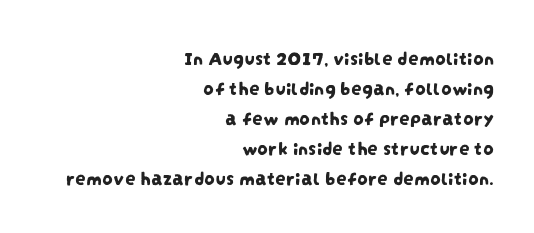
{"underline": "no", "align": "right", "line_spacing": "normal", "line_spacing_ratio": 1.43, "letter_spacing": "normal", "letter_spacing_em": 0.0, "glyph_px": 21}
